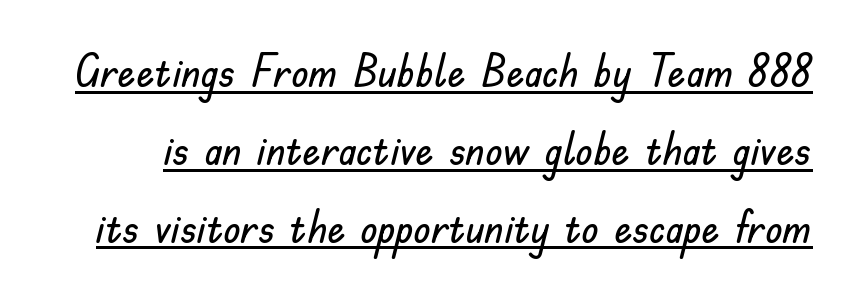
{"serif": "no", "width": "normal", "stroke_contrast": "low", "x_height": "small", "monospaced": "no", "underline": "yes", "line_spacing_ratio": 1.73, "letter_spacing": "normal", "letter_spacing_em": 0.0, "glyph_px": 45}
